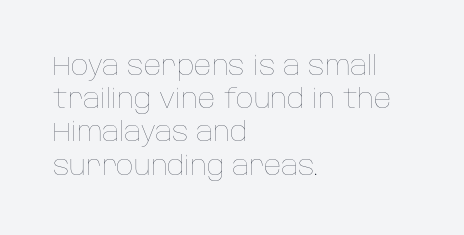
Q: Is the text bold? A: No.
Q: Is the text italic (slanted)? A: No, it is upright.
Q: Is the text underlined? A: No.
Q: How is the paragraph aligned? A: Left-aligned.
Q: Is the spacing between letters normal or unusually wide? A: Normal.
